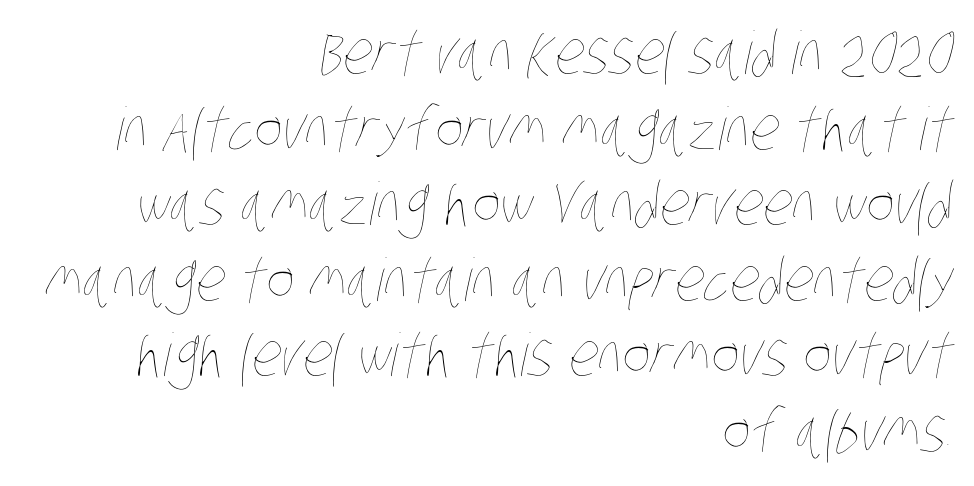
Q: Is the text bold? A: No.
Q: Is the text underlined? A: No.
Q: How is the paragraph aligned? A: Right-aligned.
Q: Is the spacing between letters normal or unusually wide? A: Normal.
Q: Is the spacing between lines tight, normal or loose? A: Normal.
Q: Width (condensed, normal, or wide)? A: Condensed.
Q: Stroke contrast? A: Low.
Q: x-height? A: Large.
Q: Monospaced? A: No.
